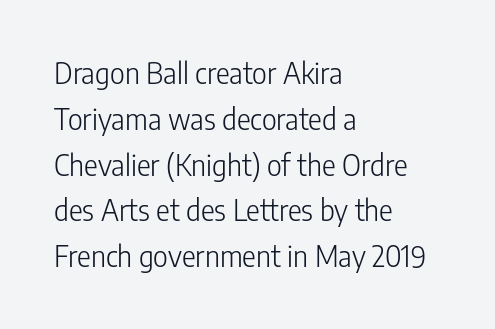
{"serif": "no", "italic": "no", "bold": "no", "weight": "light", "width": "condensed", "stroke_contrast": "low", "x_height": "medium", "monospaced": "no", "underline": "no", "align": "left", "line_spacing": "normal", "line_spacing_ratio": 1.58, "letter_spacing": "normal", "letter_spacing_em": 0.0, "glyph_px": 29}
